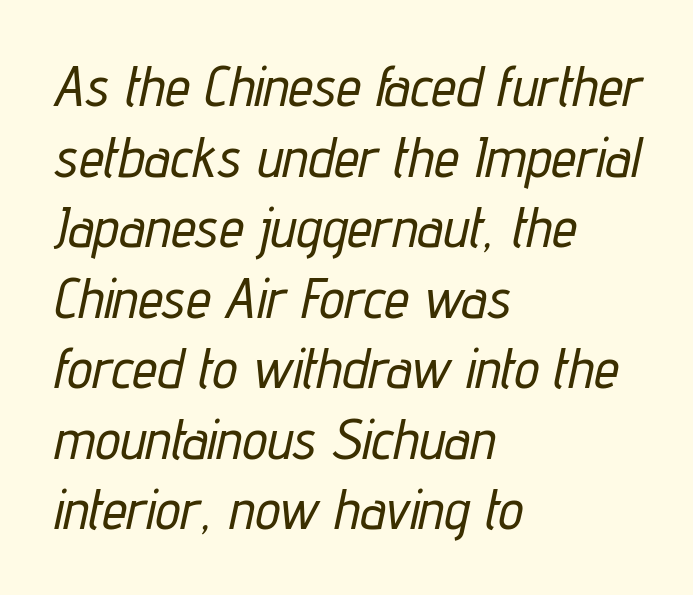
Q: Is the text italic (slanted)? A: Yes, it leans right by about 12 degrees.
Q: Is the text underlined? A: No.
Q: How is the paragraph aligned? A: Left-aligned.
Q: Is the spacing between letters normal or unusually wide? A: Normal.
Q: Is the spacing between lines tight, normal or loose? A: Normal.
Q: Width (condensed, normal, or wide)? A: Condensed.
Q: Stroke contrast? A: Low.
Q: x-height? A: Medium.
Q: Monospaced? A: No.
